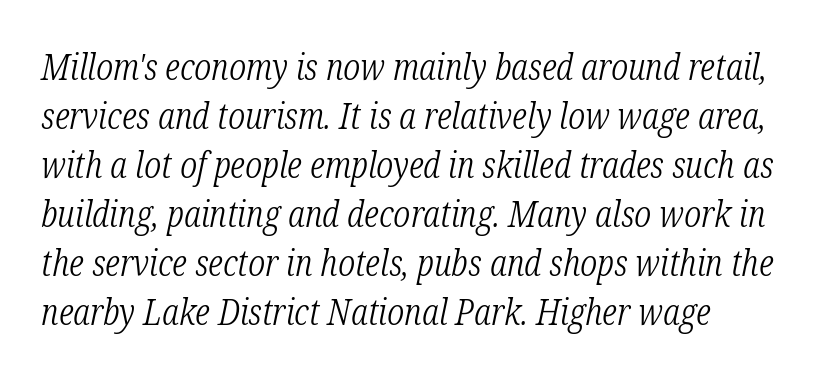
The image shows 36 px light, condensed serif type, italic (leaning right); set left-aligned, normal line spacing (1.36x), normal letter spacing, not underlined; low stroke contrast and a medium x-height.
